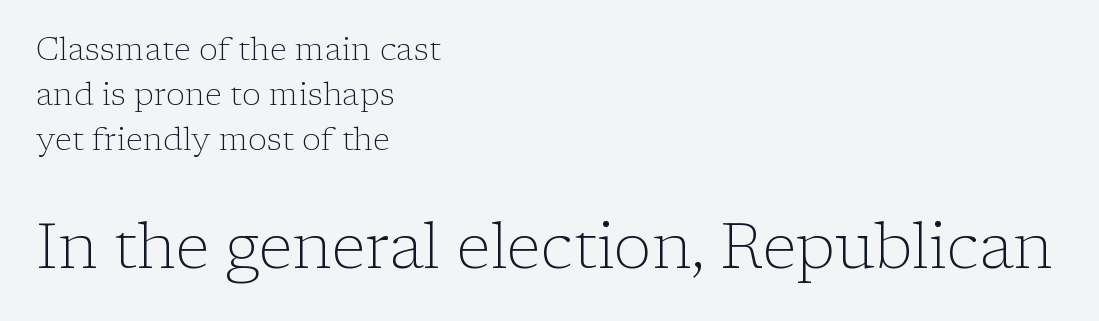
Q: Is the text bold? A: No.
Q: Is the text italic (slanted)? A: No, it is upright.
Q: Is the typeface a serif or a sans-serif typeface? A: Serif.
Q: Is the text underlined? A: No.
Q: How is the paragraph aligned? A: Left-aligned.
Q: Is the spacing between letters normal or unusually wide? A: Normal.
Q: Is the spacing between lines tight, normal or loose? A: Normal.
Q: Which block of text is set in a larger size, the first (top) or the second (bottom)? A: The second (bottom) one.
Q: Width (condensed, normal, or wide)? A: Normal.
Q: Stroke contrast? A: Low.
Q: x-height? A: Medium.
Q: Monospaced? A: No.
